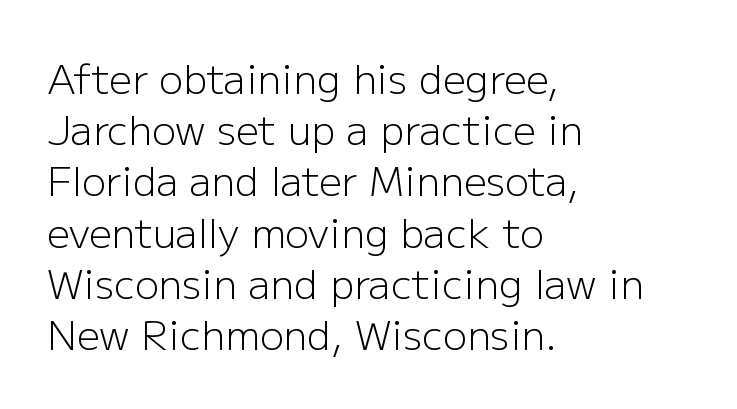
The image shows 40 px light sans-serif type, upright; set left-aligned, normal line spacing (1.28x), normal letter spacing, not underlined; low stroke contrast and a medium x-height.
